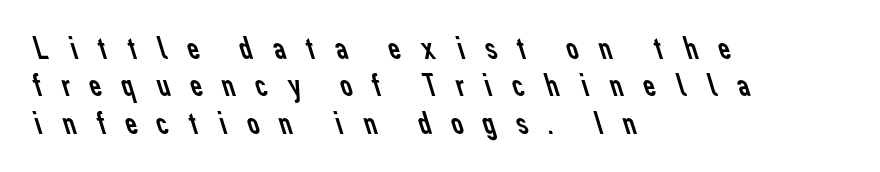
The image shows 34 px regular-weight sans-serif type; set left-aligned, tight line spacing (1.1x), unusually wide letter spacing (+0.49 em), not underlined; low stroke contrast and a medium x-height.
